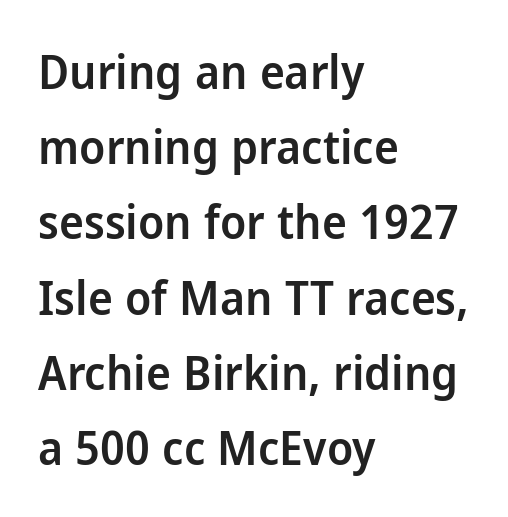
Q: Is the text bold? A: Semi-bold.
Q: Is the text italic (slanted)? A: No, it is upright.
Q: Is the typeface a serif or a sans-serif typeface? A: Sans-serif.
Q: Is the text underlined? A: No.
Q: How is the paragraph aligned? A: Left-aligned.
Q: Is the spacing between letters normal or unusually wide? A: Normal.
Q: Is the spacing between lines tight, normal or loose? A: Normal.
Q: Width (condensed, normal, or wide)? A: Normal.
Q: Stroke contrast? A: Low.
Q: x-height? A: Medium.
Q: Monospaced? A: No.
